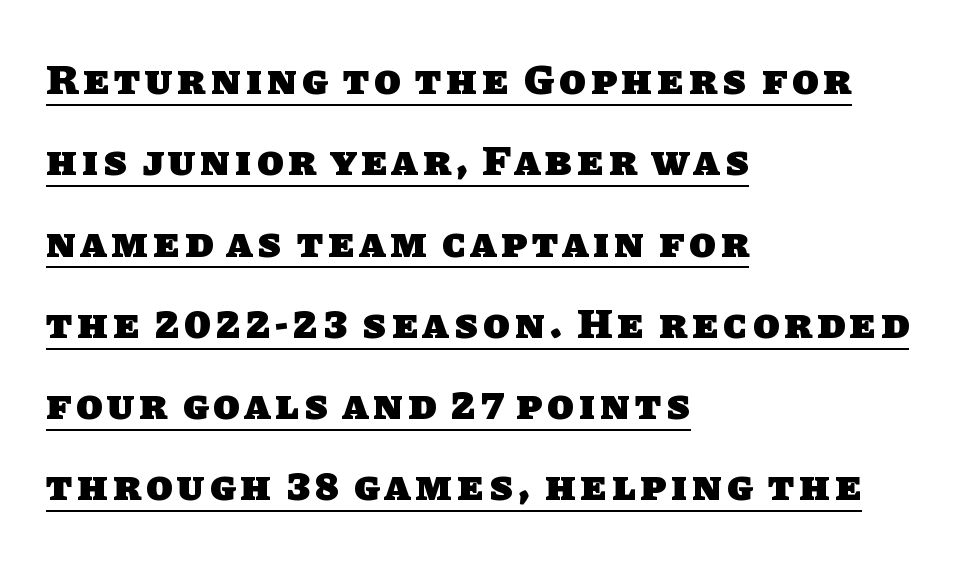
The sample has been set heavy, in full bold. Descenders here cross a horizontal rule under the line. Examine the stroke ends and you'll find no serifs. Typeset ragged right — the left edge is the straight one.
